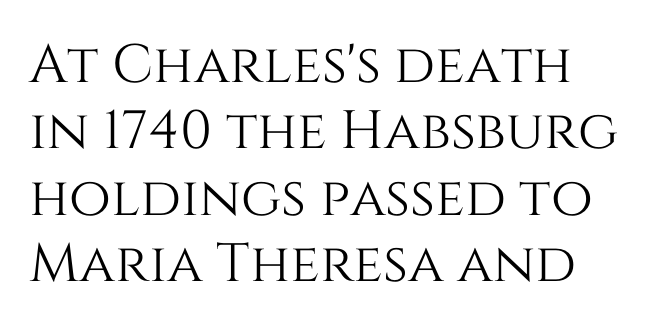
Q: Is the text italic (slanted)? A: No, it is upright.
Q: Is the text underlined? A: No.
Q: Is the spacing between letters normal or unusually wide? A: Normal.
Q: Width (condensed, normal, or wide)? A: Normal.
Q: Stroke contrast? A: Medium.
Q: x-height? A: Large.
Q: Monospaced? A: No.
